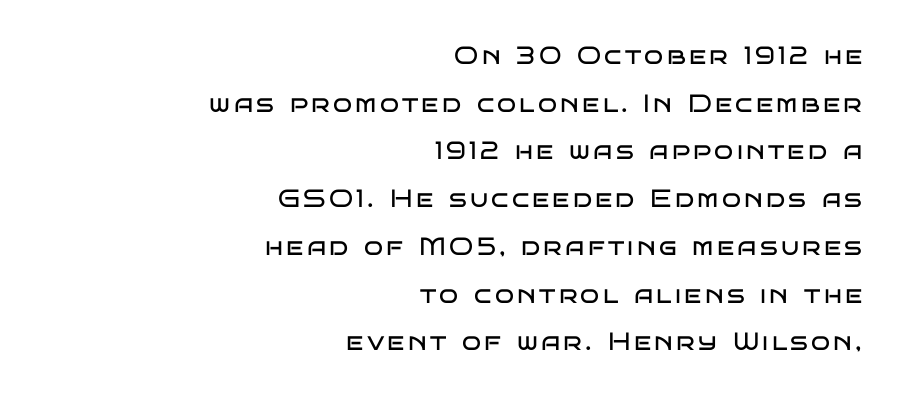
Leading: increased. Weight: not bold — regular or lighter. Beneath every word, the page is bare. No italicization has been applied; the sample stays upright. A student would call this right alignment; a typographer would say flush right, rag left.
